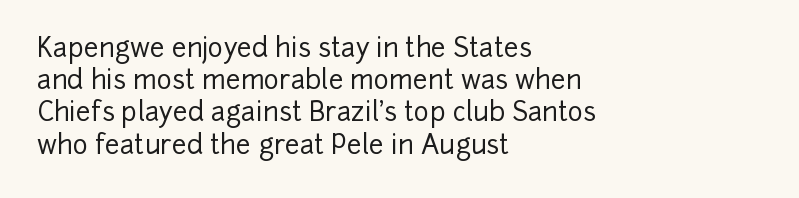
The image shows 26 px text type, upright; set left-aligned, line spacing 1.24x, normal letter spacing, not underlined.
